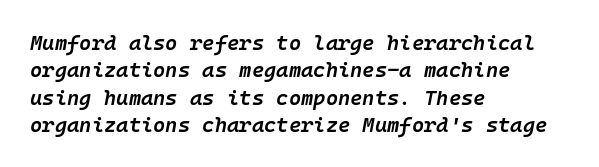
{"italic": "yes", "lean": "right", "slant_degrees": 10, "bold": "semi", "underline": "no", "align": "left", "line_spacing": "normal", "line_spacing_ratio": 1.3, "letter_spacing": "normal", "letter_spacing_em": 0.0, "glyph_px": 21}
